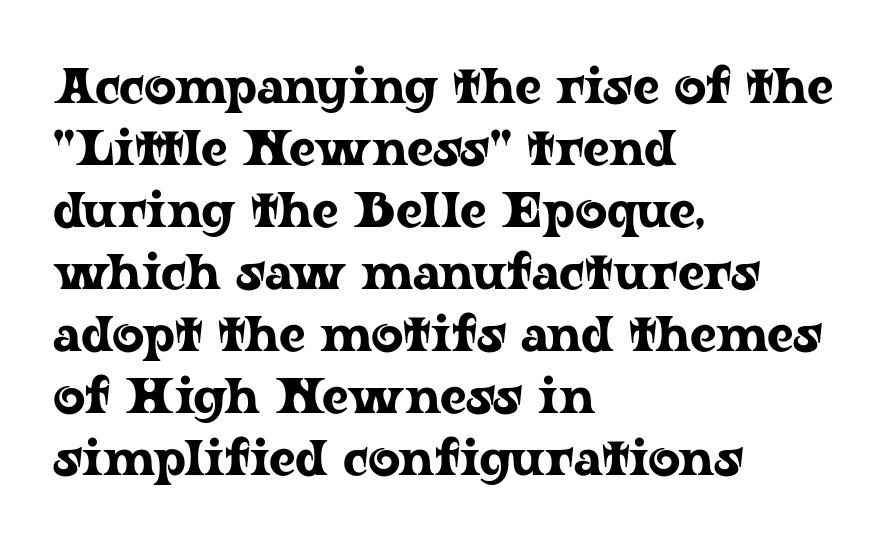
{"serif": "yes", "italic": "no", "width": "wide", "stroke_contrast": "low", "x_height": "medium", "monospaced": "no", "underline": "no", "align": "left", "line_spacing_ratio": 1.24, "letter_spacing": "normal", "letter_spacing_em": 0.0, "glyph_px": 50}
